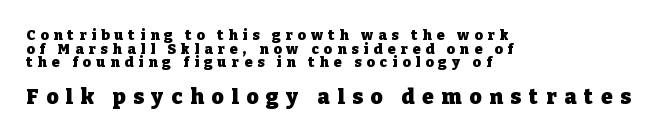
{"italic": "no", "bold": "yes", "underline": "no", "align": "left", "line_spacing": "tight", "line_spacing_ratio": 0.97, "letter_spacing": "wide", "letter_spacing_em": 0.37, "larger_block": "second", "size_ratio": 1.5, "glyph_px": 21}
